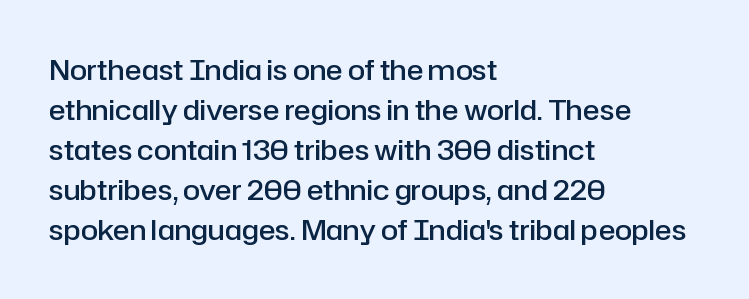
The image shows 28 px semibold sans-serif type, upright; set left-aligned, normal line spacing (1.43x), normal letter spacing, not underlined; low stroke contrast and a medium x-height.
